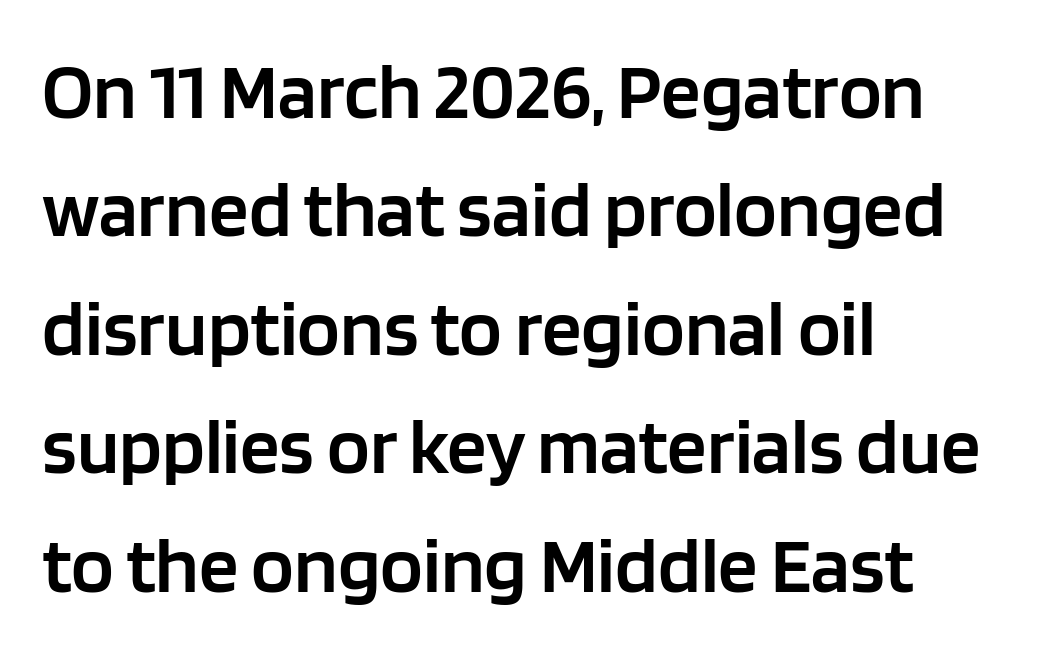
Does the type have serifs? No, each stem ends abruptly. Check under the words: just untouched page. Here the designer chose a conventional face with non-uniform glyph widths. Honestly, the row spacing looks completely unremarkable.
